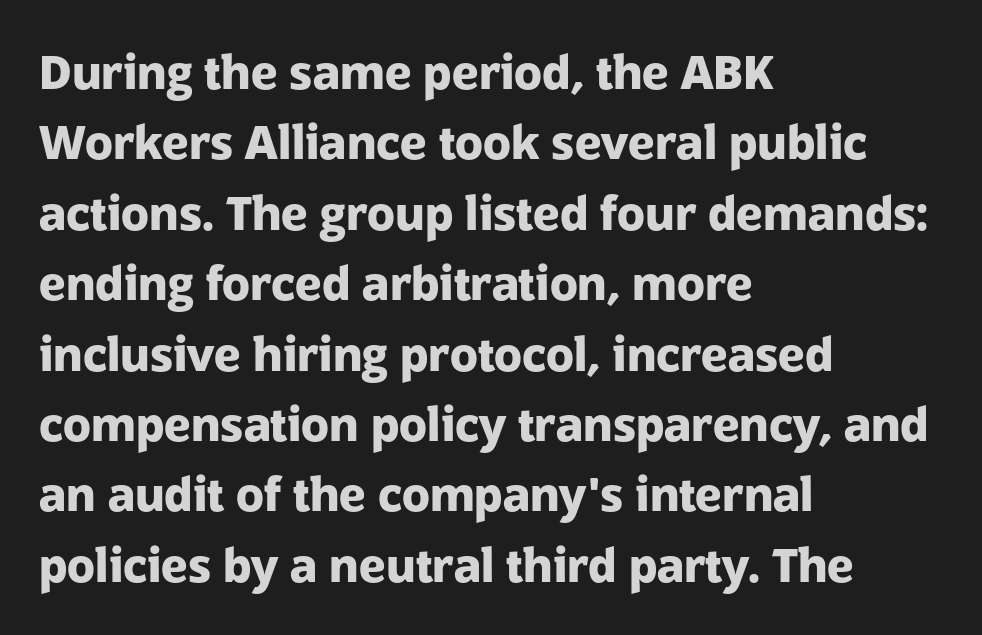
{"serif": "no", "italic": "no", "bold": "yes", "weight": "heavy", "width": "normal", "stroke_contrast": "low", "x_height": "medium", "monospaced": "no", "underline": "no", "align": "left", "line_spacing": "normal", "line_spacing_ratio": 1.53, "letter_spacing": "normal", "letter_spacing_em": 0.0, "glyph_px": 46}
